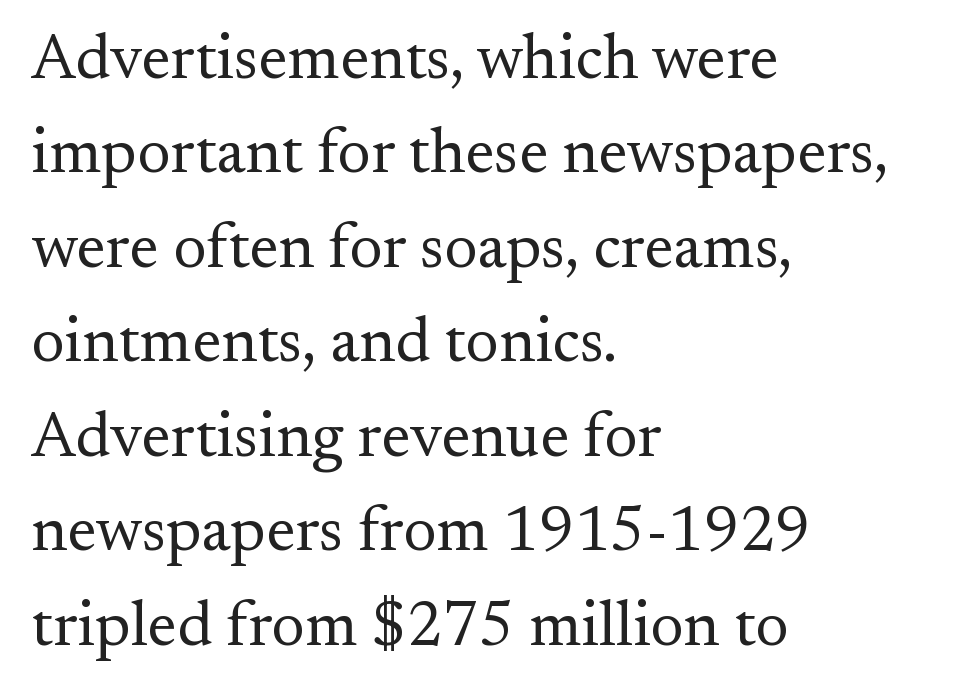
The image shows 63 px regular-weight serif type, upright; set left-aligned, normal line spacing (1.5x), normal letter spacing, not underlined; medium stroke contrast and a small x-height.
